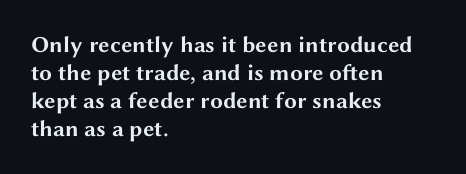
The image shows 23 px bold type, upright; set left-aligned, line spacing 1.22x, normal letter spacing, not underlined.
